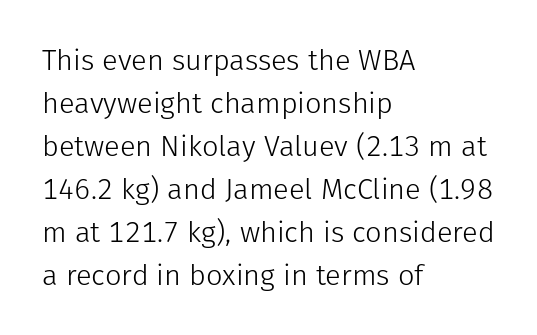
Observe the absence of serifs on each vertical stroke in this sample. Posture: straight, roman, zero tilt. Short and long lines alike share a common starting point at left. Letter spacing: default.
